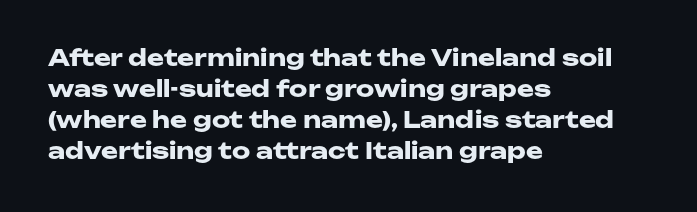
{"italic": "no", "bold": "yes", "underline": "no", "align": "left", "line_spacing": "normal", "line_spacing_ratio": 1.35, "letter_spacing": "normal", "letter_spacing_em": 0.0, "glyph_px": 23}
